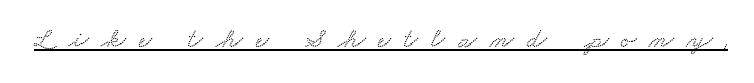
The line texture is sparse and dotted thanks to wide tracking. Do the characters align in a grid? No, the font is proportional. This rendering features underlined lettering. Unlike a clean sans, this face finishes its strokes with serifs.
